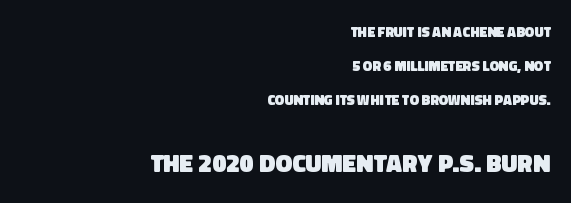
Q: Is the text bold? A: Yes.
Q: Is the text underlined? A: No.
Q: How is the paragraph aligned? A: Right-aligned.
Q: Is the spacing between letters normal or unusually wide? A: Normal.
Q: Is the spacing between lines tight, normal or loose? A: Loose.
Q: Which block of text is set in a larger size, the first (top) or the second (bottom)? A: The second (bottom) one.
